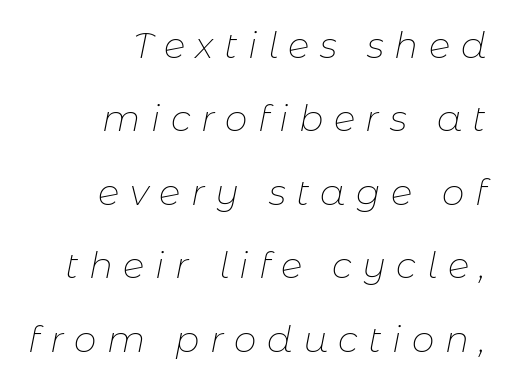
Compared with a typical body face, this is equally light or lighter still. Observe the lean: these are italic letterforms. The setting favours the right margin, as signatures and pull-quotes sometimes do. Descender tails drop into unmarked territory. Here the designer chose a conventional face with non-uniform glyph widths. Tracking here is generous; glyphs stand well apart from one another.
